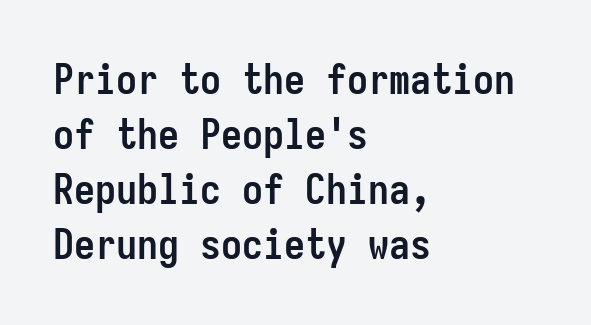
Layout note: lines flush left. A typesetter would mark this as roman, not italic. You'd pick this weight for a headline — it's a proper bold. Tracking here is standard; glyphs follow each other at the usual distance.
